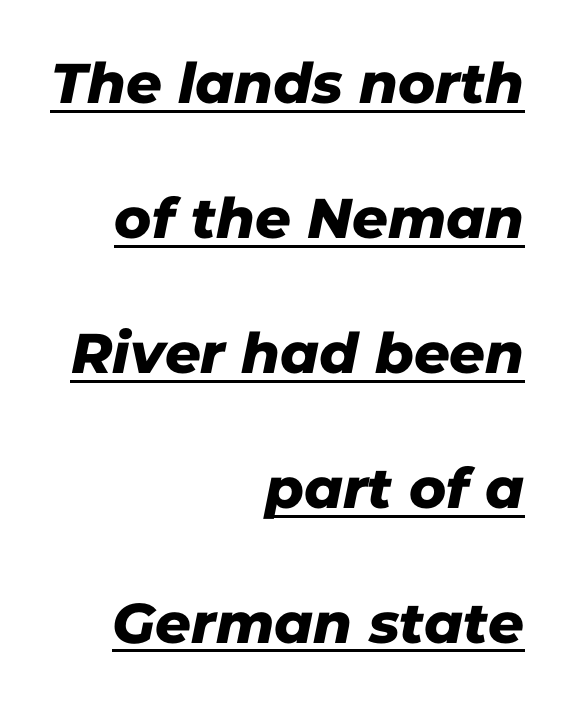
Q: Is the typeface a serif or a sans-serif typeface? A: Sans-serif.
Q: Is the text underlined? A: Yes.
Q: How is the paragraph aligned? A: Right-aligned.
Q: Is the spacing between letters normal or unusually wide? A: Normal.
Q: Is the spacing between lines tight, normal or loose? A: Loose.
Q: Width (condensed, normal, or wide)? A: Normal.
Q: Stroke contrast? A: Low.
Q: x-height? A: Medium.
Q: Monospaced? A: No.
